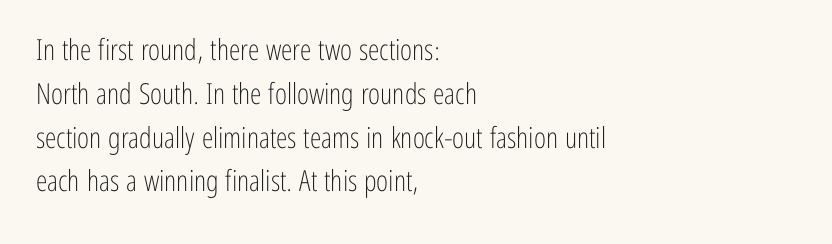
{"serif": "no", "italic": "no", "bold": "no", "weight": "light", "width": "condensed", "stroke_contrast": "low", "x_height": "medium", "monospaced": "no", "underline": "no", "align": "left", "line_spacing": "normal", "line_spacing_ratio": 1.51, "letter_spacing": "normal", "letter_spacing_em": 0.0, "glyph_px": 29}
